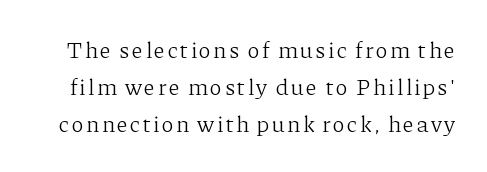
The image shows 23 px text type, upright; set normal line spacing (1.6x), not underlined.
